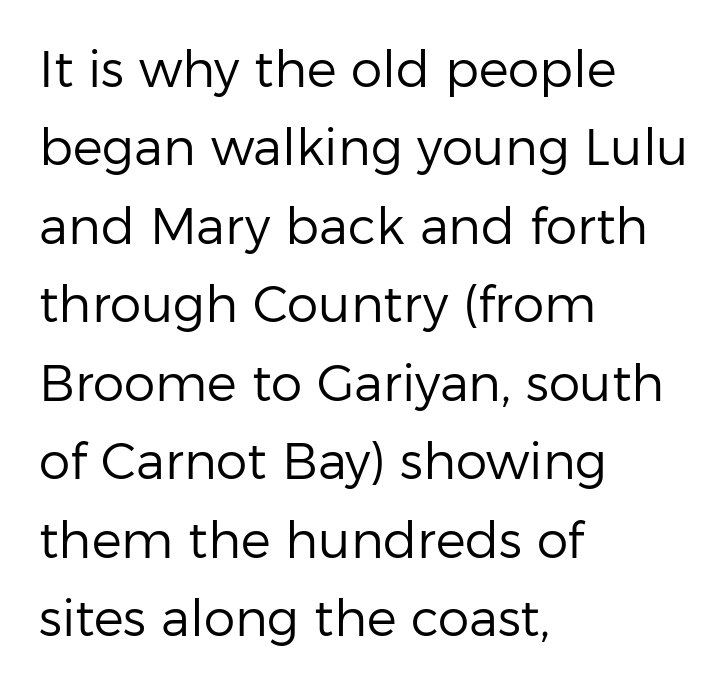
The image shows 50 px regular-weight sans-serif type, upright; set left-aligned, normal line spacing (1.57x), normal letter spacing, not underlined; low stroke contrast and a medium x-height.
